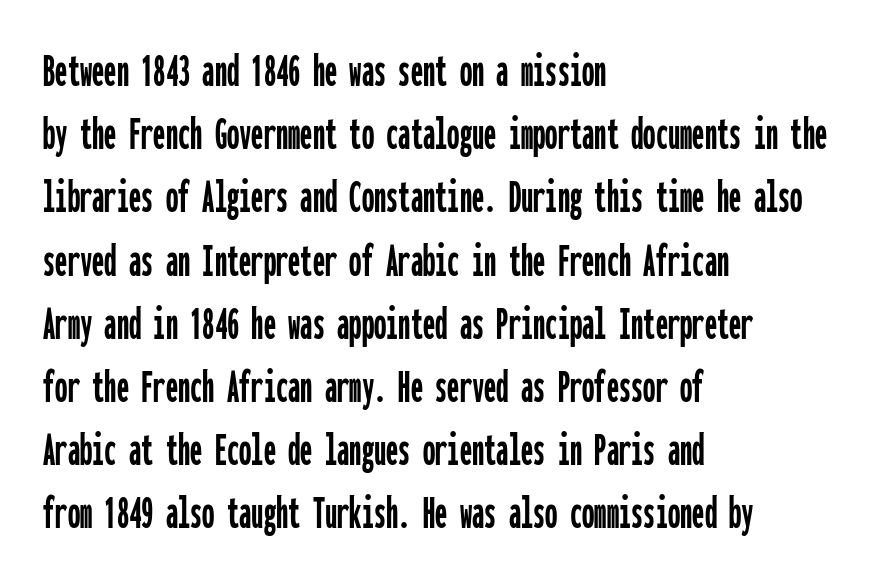
The rendering uses typewriter-style spacing with identical character cells. This sample uses plain, unmodified letter spacing. The gap between lines stays unmarked. Look at the bottom of the vertical strokes: they stop flat, with no serifs. Posture: vertical.
